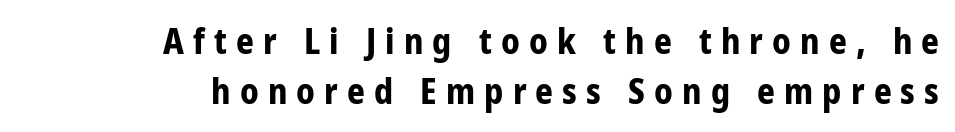
The image shows 35 px bold, condensed sans-serif type, upright; set right-aligned, normal line spacing (1.44x), unusually wide letter spacing (+0.26 em), not underlined; low stroke contrast and a medium x-height.
